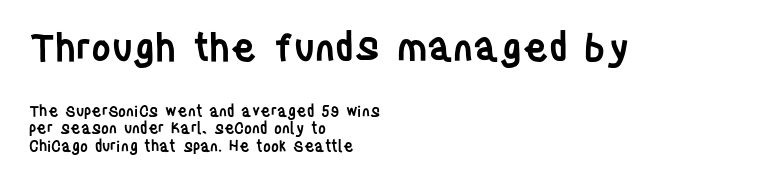
{"serif": "no", "italic": "no", "bold": "semi", "weight": "semibold", "width": "condensed", "stroke_contrast": "low", "x_height": "large", "monospaced": "no", "underline": "no", "align": "left", "line_spacing_ratio": 1.17, "letter_spacing": "normal", "letter_spacing_em": 0.0, "larger_block": "first", "size_ratio": 2.53, "glyph_px": 38}
